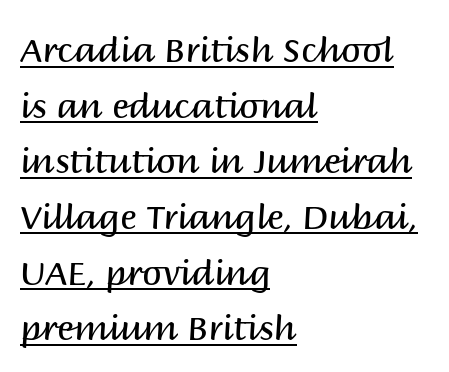
Spacing verdict: proportional, widths tailored to each character. The paragraph shown leans on its left margin. Think standard paragraph weight, or any step lighter than that. Observe the ordinary spacing: letters are neighbours, not strangers. How would I describe the line gaps? Plain and ordinary.
